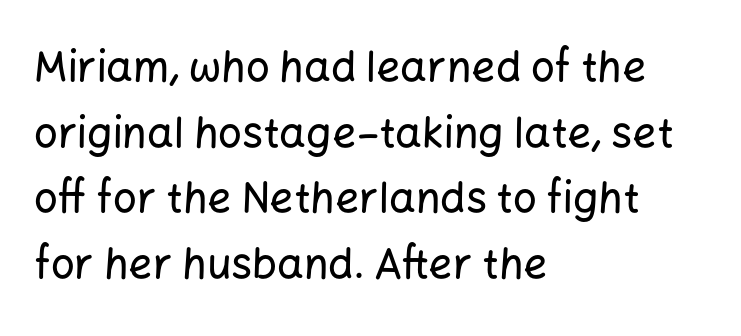
{"serif": "no", "italic": "no", "width": "normal", "stroke_contrast": "low", "x_height": "medium", "monospaced": "no", "underline": "no", "align": "left", "line_spacing": "normal", "line_spacing_ratio": 1.56, "letter_spacing": "normal", "letter_spacing_em": 0.0, "glyph_px": 42}
